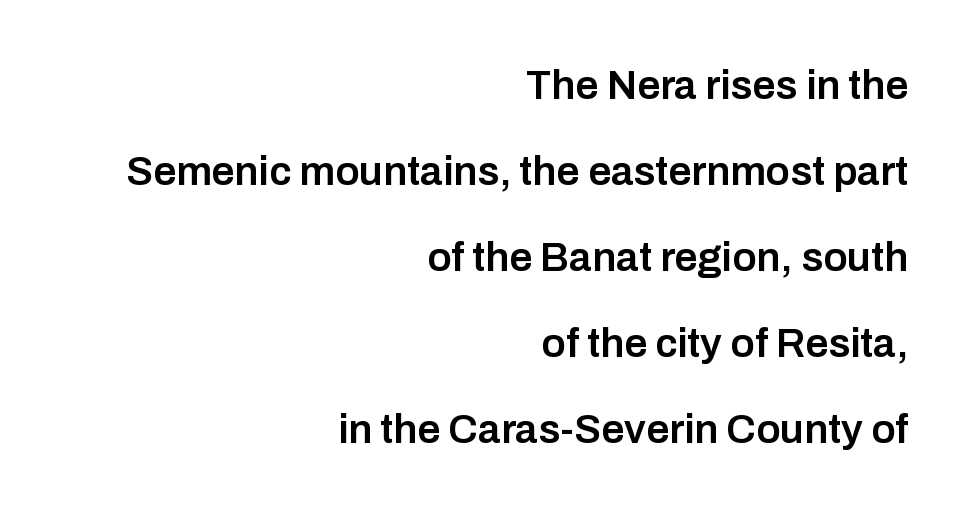
{"serif": "no", "italic": "no", "bold": "semi", "weight": "semibold", "width": "normal", "stroke_contrast": "low", "x_height": "medium", "monospaced": "no", "underline": "no", "align": "right", "line_spacing": "loose", "line_spacing_ratio": 2.1, "letter_spacing": "normal", "letter_spacing_em": 0.0, "glyph_px": 41}
